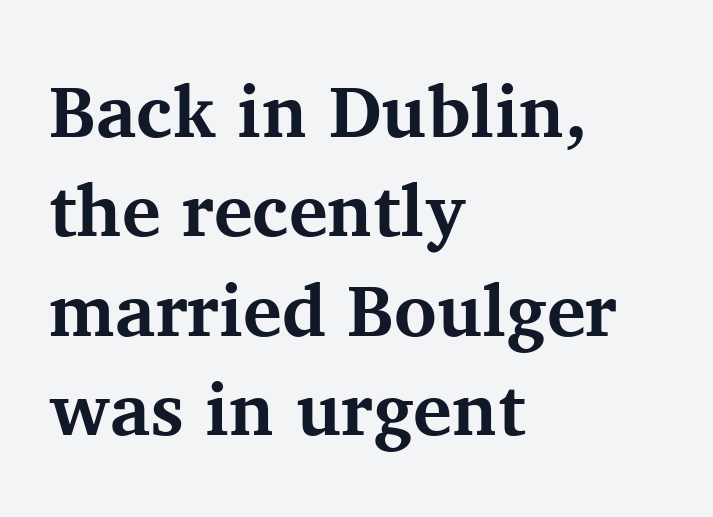
The image shows 73 px bold serif type, upright; set left-aligned, normal line spacing (1.36x), normal letter spacing, not underlined; medium stroke contrast and a medium x-height.
